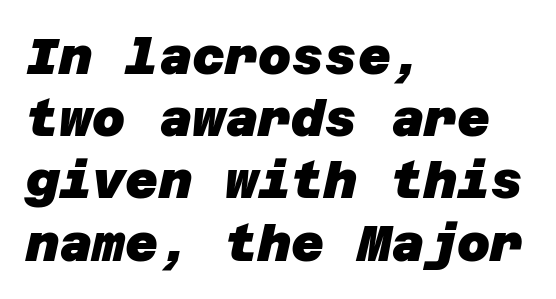
The image shows 51 px heavy sans-serif type; set left-aligned, line spacing 1.22x, normal letter spacing, not underlined; low stroke contrast and a large x-height.
